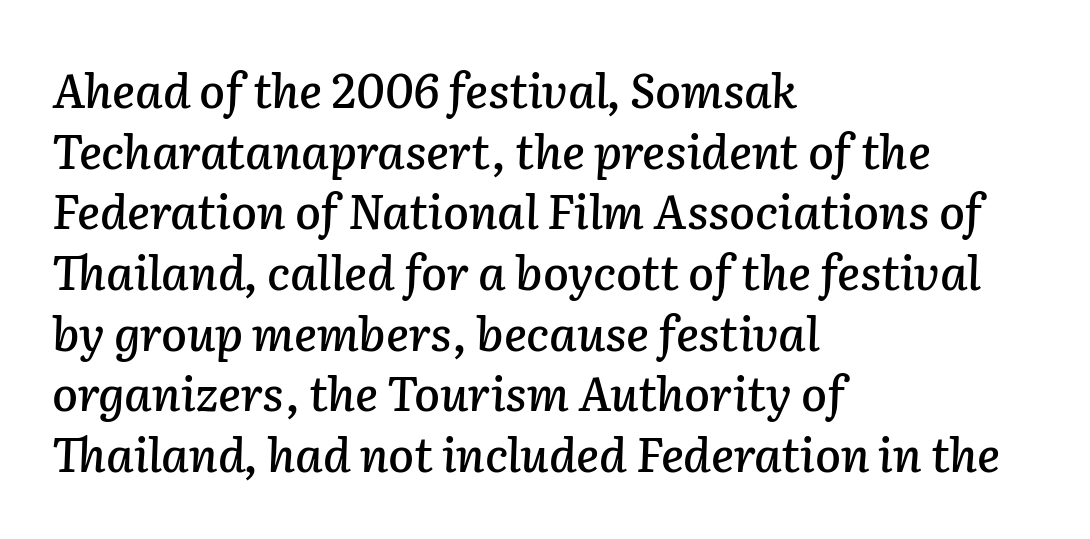
The image shows 47 px text type, italic (leaning right); set left-aligned, normal line spacing (1.29x), normal letter spacing, not underlined; low stroke contrast and a medium x-height.
